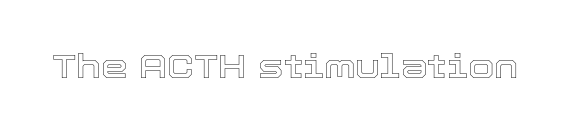
{"italic": "no", "width": "normal", "x_height": "medium", "monospaced": "no", "underline": "no", "letter_spacing": "normal", "letter_spacing_em": 0.0, "glyph_px": 34}
